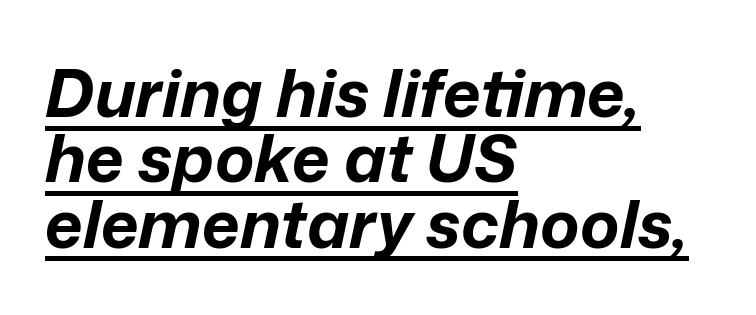
{"italic": "yes", "lean": "right", "slant_degrees": 12, "bold": "yes", "weight": "bold", "width": "normal", "stroke_contrast": "low", "x_height": "medium", "monospaced": "no", "underline": "yes", "align": "left", "line_spacing": "tight", "line_spacing_ratio": 0.99, "letter_spacing": "normal", "letter_spacing_em": 0.0, "glyph_px": 66}
